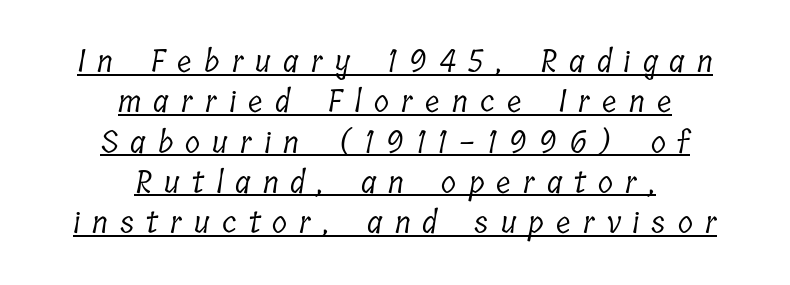
Q: Is the text bold? A: No.
Q: Is the typeface a serif or a sans-serif typeface? A: Serif.
Q: Is the text underlined? A: Yes.
Q: How is the paragraph aligned? A: Centered.
Q: Is the spacing between letters normal or unusually wide? A: Unusually wide.
Q: Is the spacing between lines tight, normal or loose? A: Normal.
Q: Width (condensed, normal, or wide)? A: Condensed.
Q: Stroke contrast? A: Low.
Q: x-height? A: Medium.
Q: Monospaced? A: No.
